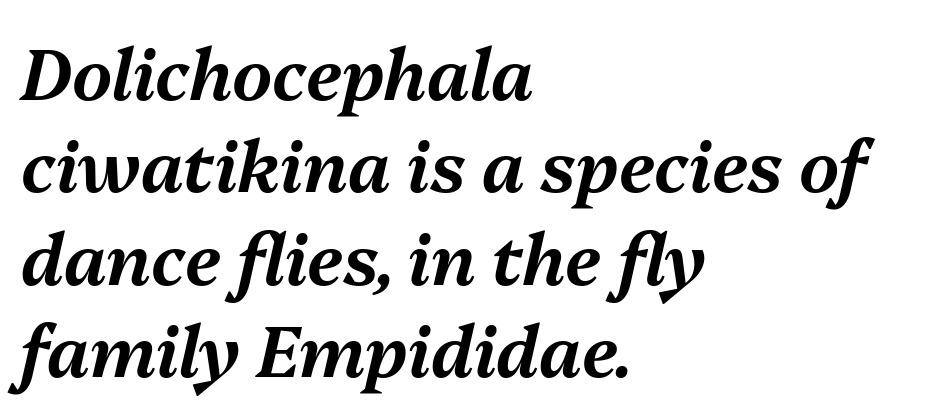
The image shows 70 px text type, italic (leaning right); set left-aligned, normal line spacing (1.32x), normal letter spacing, not underlined; medium stroke contrast and a medium x-height.
